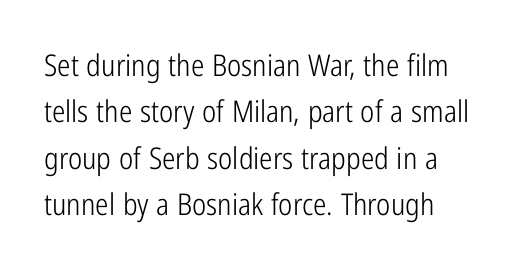
{"serif": "no", "italic": "no", "bold": "no", "weight": "light", "width": "condensed", "stroke_contrast": "low", "x_height": "medium", "monospaced": "no", "underline": "no", "line_spacing": "normal", "line_spacing_ratio": 1.55, "letter_spacing": "normal", "letter_spacing_em": 0.0, "glyph_px": 30}
